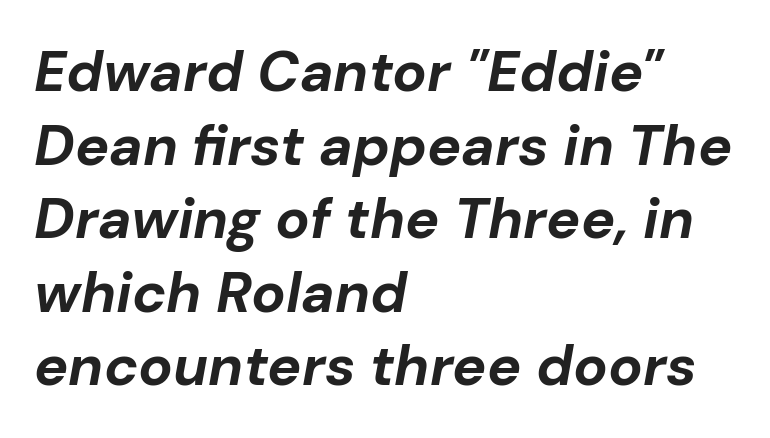
{"italic": "yes", "lean": "right", "slant_degrees": 10, "bold": "yes", "weight": "bold", "width": "normal", "stroke_contrast": "low", "x_height": "medium", "monospaced": "no", "underline": "no", "align": "left", "line_spacing": "normal", "line_spacing_ratio": 1.29, "letter_spacing": "normal", "letter_spacing_em": 0.0, "glyph_px": 57}
